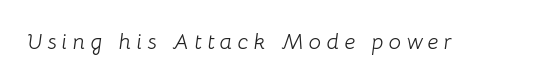
{"italic": "yes", "lean": "right", "slant_degrees": 8, "bold": "no", "underline": "no", "letter_spacing": "wide", "letter_spacing_em": 0.24, "glyph_px": 22}
